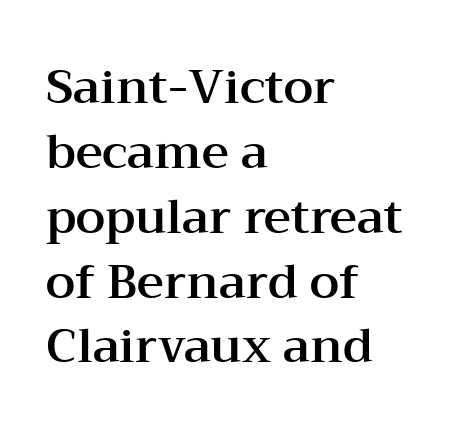
Q: Is the text italic (slanted)? A: No, it is upright.
Q: Is the typeface a serif or a sans-serif typeface? A: Serif.
Q: Is the text underlined? A: No.
Q: How is the paragraph aligned? A: Left-aligned.
Q: Is the spacing between letters normal or unusually wide? A: Normal.
Q: Is the spacing between lines tight, normal or loose? A: Normal.
Q: Width (condensed, normal, or wide)? A: Wide.
Q: Stroke contrast? A: Medium.
Q: x-height? A: Medium.
Q: Monospaced? A: No.
